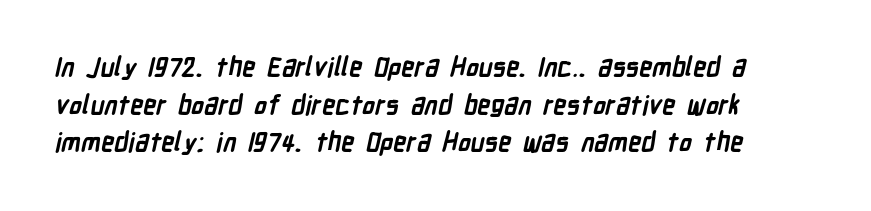
Q: Is the text bold? A: Yes.
Q: Is the text underlined? A: No.
Q: How is the paragraph aligned? A: Left-aligned.
Q: Is the spacing between letters normal or unusually wide? A: Normal.
Q: Is the spacing between lines tight, normal or loose? A: Normal.
